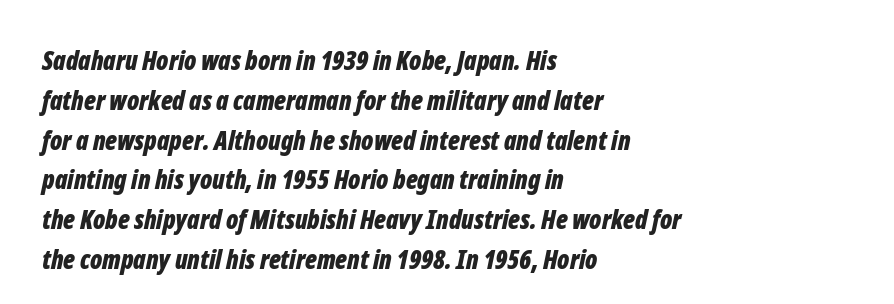
The image shows 26 px bold type, italic (leaning right); set left-aligned, normal line spacing (1.53x), normal letter spacing, not underlined.
